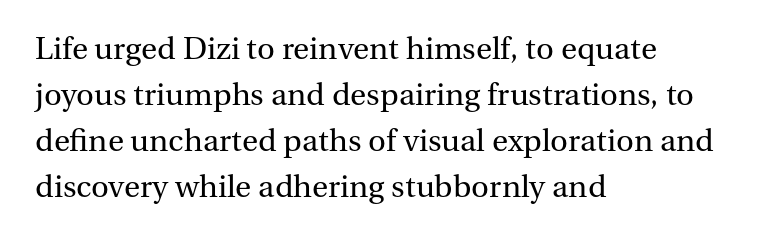
{"serif": "yes", "italic": "no", "bold": "no", "weight": "regular", "width": "normal", "stroke_contrast": "medium", "x_height": "medium", "monospaced": "no", "underline": "no", "align": "left", "line_spacing": "normal", "line_spacing_ratio": 1.48, "letter_spacing": "normal", "letter_spacing_em": 0.0, "glyph_px": 31}
